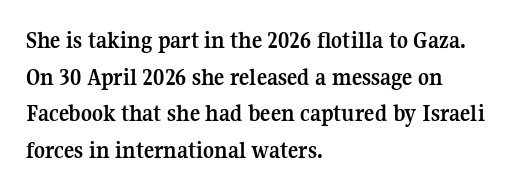
Q: Is the text bold? A: Yes.
Q: Is the text italic (slanted)? A: No, it is upright.
Q: Is the text underlined? A: No.
Q: How is the paragraph aligned? A: Left-aligned.
Q: Is the spacing between letters normal or unusually wide? A: Normal.
Q: Is the spacing between lines tight, normal or loose? A: Normal.
